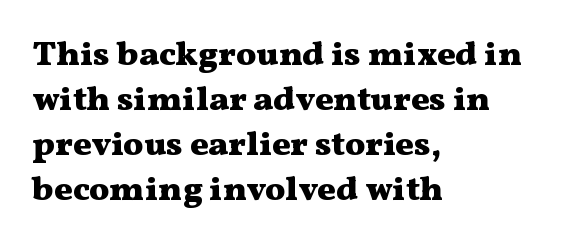
{"serif": "yes", "italic": "no", "bold": "yes", "weight": "heavy", "width": "wide", "stroke_contrast": "medium", "x_height": "medium", "monospaced": "no", "underline": "no", "align": "left", "line_spacing": "normal", "line_spacing_ratio": 1.32, "letter_spacing": "normal", "letter_spacing_em": 0.0, "glyph_px": 34}
